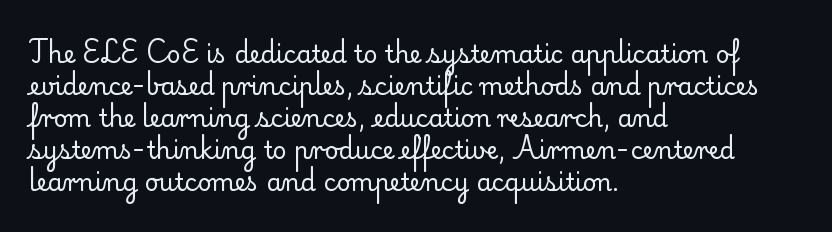
A bare baseline throughout the passage. Does the lettering tilt? It doesn't — this is upright. Leftover space on each line is placed entirely after the last word. Regarding leading, the lines here are spaced in the standard way. Inter-character spacing is left at the font's built-in metrics. Compared with a typical body face, this is equally light or lighter still.
